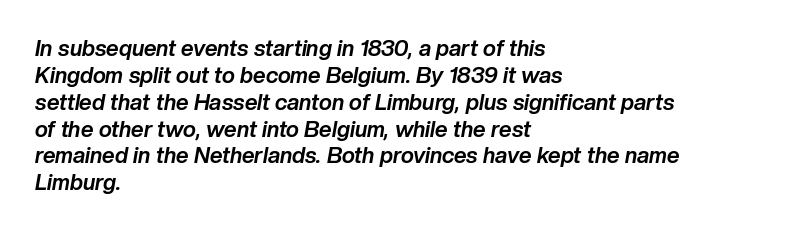
Each row of text sits above clean, open space. Is the letter spacing exaggerated? No — it looks like the ordinary default. Quick note: italic. Reading down the block, your eye returns to a fixed left position each line. Students, this is bold: see how much ink each stroke carries.
